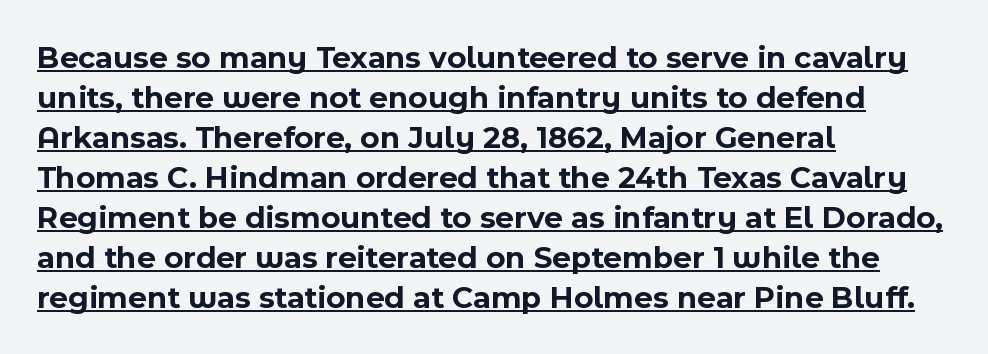
{"serif": "no", "italic": "no", "bold": "yes", "weight": "bold", "width": "normal", "x_height": "medium", "monospaced": "no", "underline": "yes", "align": "left", "line_spacing": "normal", "line_spacing_ratio": 1.25, "letter_spacing": "normal", "letter_spacing_em": 0.0, "glyph_px": 32}
